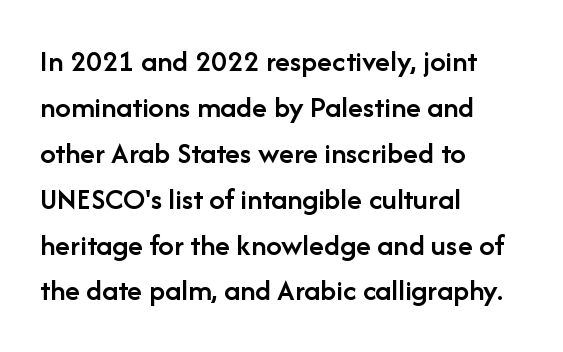
{"serif": "no", "italic": "no", "bold": "semi", "weight": "semibold", "width": "normal", "stroke_contrast": "low", "x_height": "medium", "monospaced": "no", "underline": "no", "align": "left", "line_spacing": "normal", "line_spacing_ratio": 1.48, "letter_spacing": "normal", "letter_spacing_em": 0.0, "glyph_px": 31}
